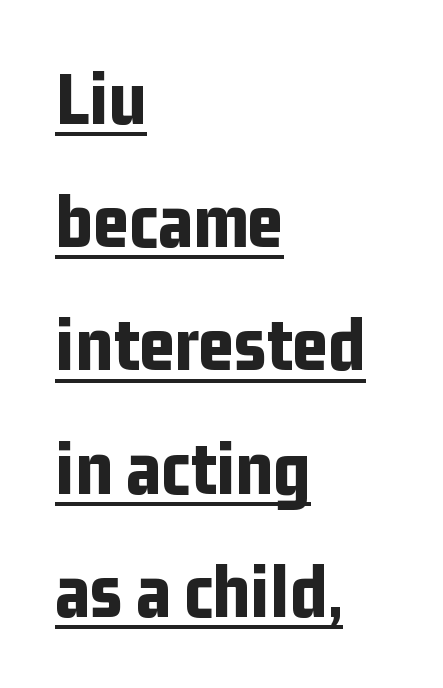
As a designer I'd log this as weight 700, bold. Nope, no serifs anywhere on these letters. The vertical gap from one line to the next is medium. Underlining? Definitely there. Do the characters align in a grid? No, the font is proportional.
